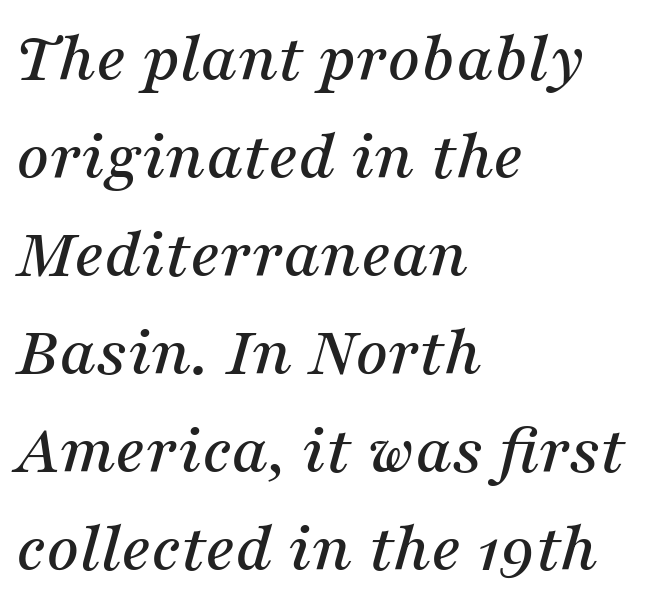
{"serif": "yes", "italic": "yes", "lean": "right", "slant_degrees": 16, "width": "normal", "stroke_contrast": "medium", "x_height": "medium", "monospaced": "no", "underline": "no", "align": "left", "line_spacing": "normal", "line_spacing_ratio": 1.36, "letter_spacing": "normal", "letter_spacing_em": 0.0, "glyph_px": 72}
